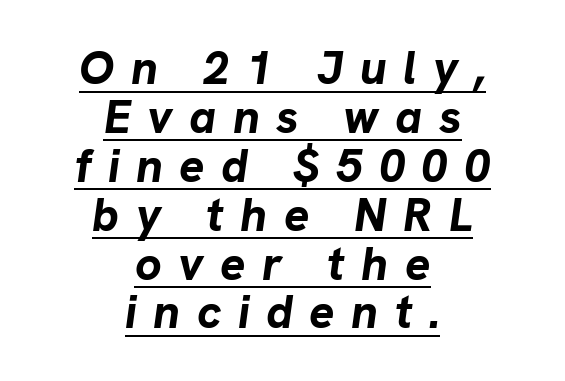
Q: Is the text bold? A: Yes.
Q: Is the text italic (slanted)? A: Yes, it leans right by about 8 degrees.
Q: Is the text underlined? A: Yes.
Q: How is the paragraph aligned? A: Centered.
Q: Is the spacing between letters normal or unusually wide? A: Unusually wide.
Q: Is the spacing between lines tight, normal or loose? A: Tight.
Q: Width (condensed, normal, or wide)? A: Normal.
Q: Stroke contrast? A: Low.
Q: x-height? A: Medium.
Q: Monospaced? A: No.
